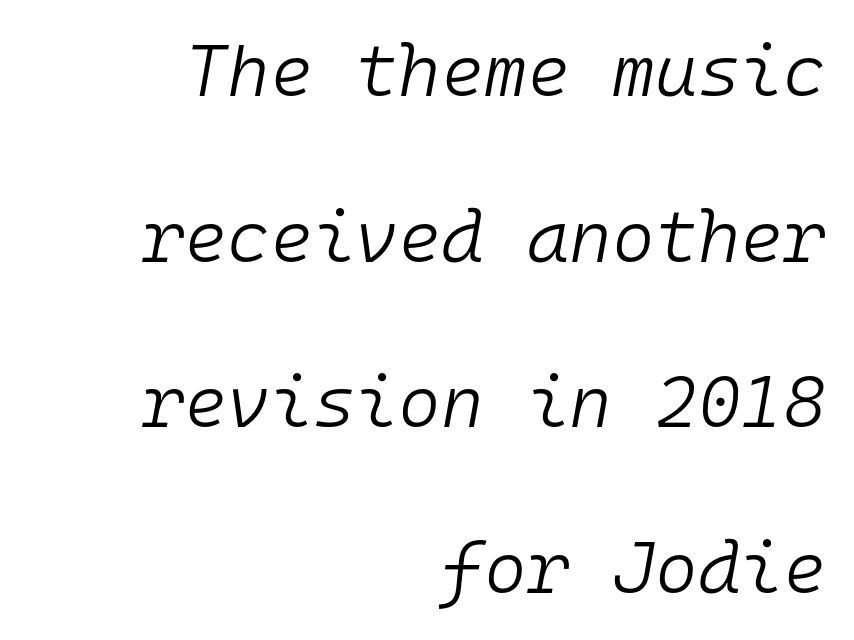
Q: Is the text bold? A: No.
Q: Is the text italic (slanted)? A: Yes, it leans right by about 10 degrees.
Q: Is the text underlined? A: No.
Q: How is the paragraph aligned? A: Right-aligned.
Q: Is the spacing between letters normal or unusually wide? A: Normal.
Q: Is the spacing between lines tight, normal or loose? A: Loose.
Q: Width (condensed, normal, or wide)? A: Normal.
Q: Stroke contrast? A: Low.
Q: x-height? A: Medium.
Q: Monospaced? A: Yes.
